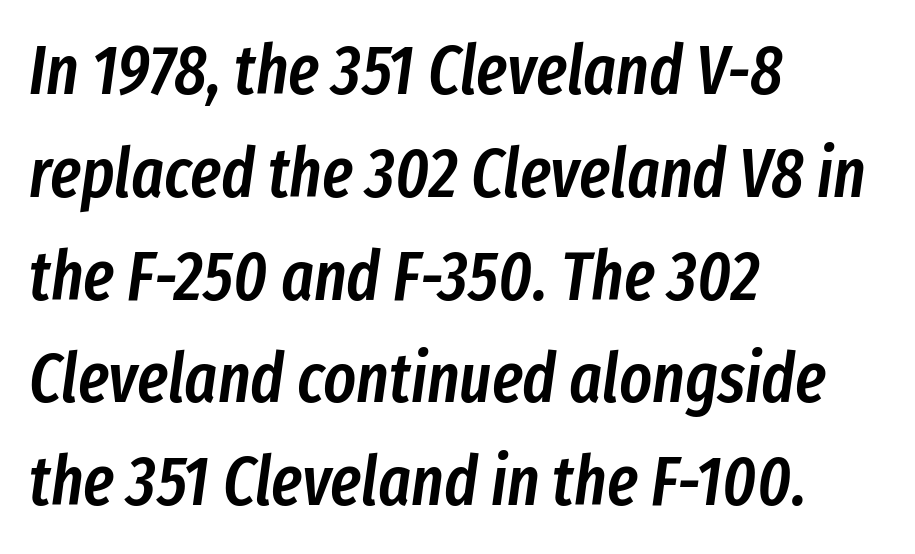
Q: Is the text bold? A: Semi-bold.
Q: Is the text italic (slanted)? A: Yes, it leans right by about 8 degrees.
Q: Is the text underlined? A: No.
Q: How is the paragraph aligned? A: Left-aligned.
Q: Is the spacing between letters normal or unusually wide? A: Normal.
Q: Is the spacing between lines tight, normal or loose? A: Normal.
Q: Width (condensed, normal, or wide)? A: Condensed.
Q: Stroke contrast? A: Low.
Q: x-height? A: Medium.
Q: Monospaced? A: No.
